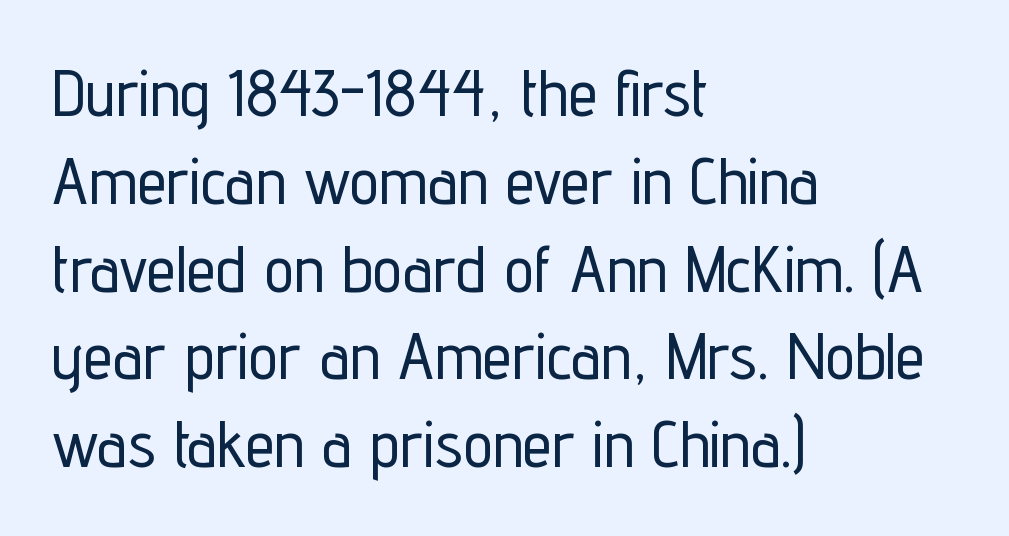
{"serif": "no", "italic": "no", "width": "condensed", "stroke_contrast": "low", "x_height": "medium", "monospaced": "no", "underline": "no", "align": "left", "line_spacing": "normal", "line_spacing_ratio": 1.33, "letter_spacing": "normal", "letter_spacing_em": 0.0, "glyph_px": 66}
